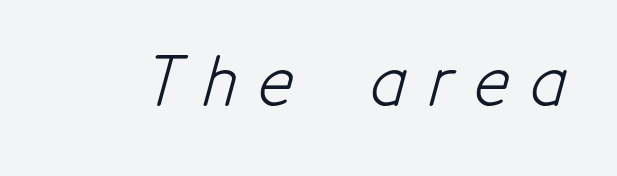
Q: Is the text bold? A: No.
Q: Is the typeface a serif or a sans-serif typeface? A: Sans-serif.
Q: Is the text underlined? A: No.
Q: Is the spacing between letters normal or unusually wide? A: Unusually wide.
Q: Width (condensed, normal, or wide)? A: Condensed.
Q: Stroke contrast? A: Low.
Q: x-height? A: Medium.
Q: Monospaced? A: No.
